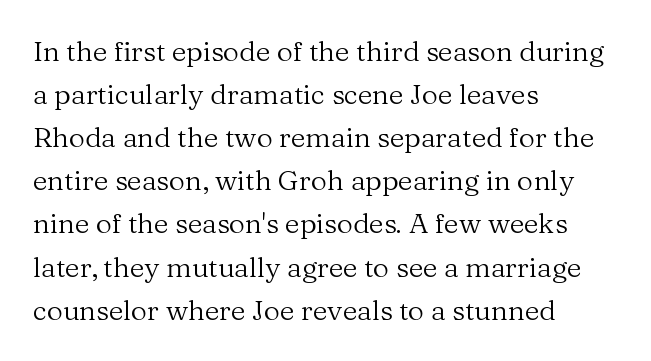
The image shows 28 px regular-weight serif type, upright; set left-aligned, normal line spacing (1.54x), normal letter spacing, not underlined; medium stroke contrast and a medium x-height.
